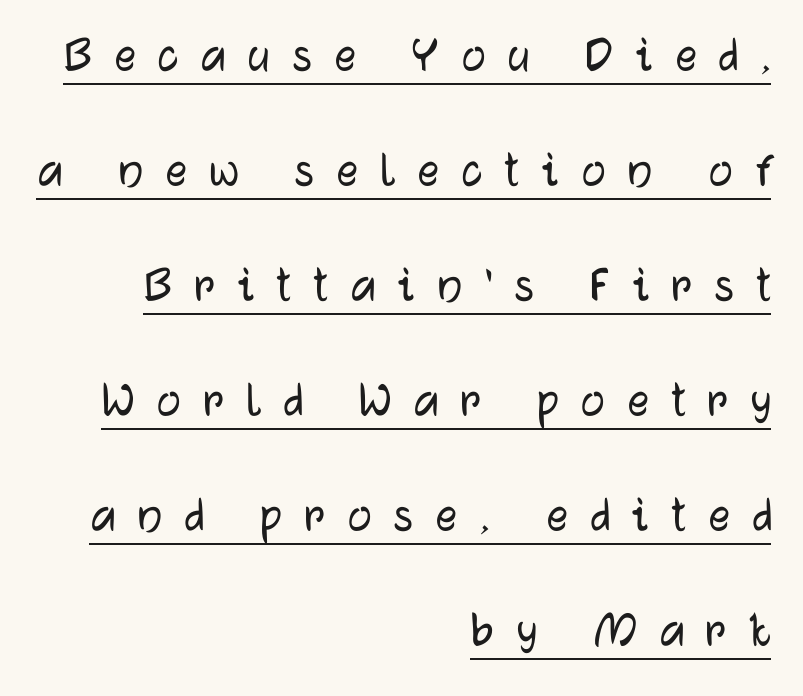
The image shows 53 px sans-serif type, upright; set right-aligned, loose line spacing (2.17x), unusually wide letter spacing (+0.42 em), underlined; low stroke contrast and a medium x-height.
